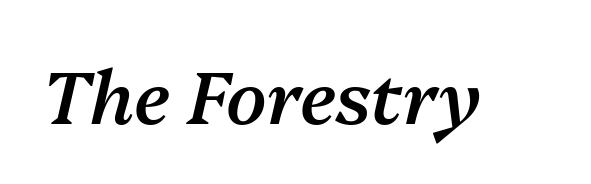
{"italic": "yes", "lean": "right", "slant_degrees": 13, "bold": "semi", "weight": "semibold", "width": "normal", "stroke_contrast": "medium", "x_height": "medium", "monospaced": "no", "underline": "no", "letter_spacing": "normal", "letter_spacing_em": 0.0, "glyph_px": 73}
